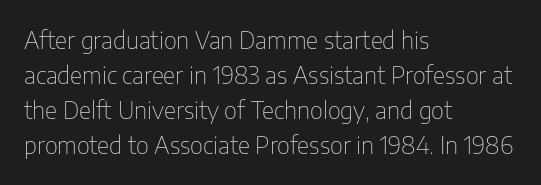
{"italic": "no", "bold": "no", "underline": "no", "align": "left", "line_spacing": "normal", "line_spacing_ratio": 1.46, "letter_spacing": "normal", "letter_spacing_em": 0.0, "glyph_px": 24}
